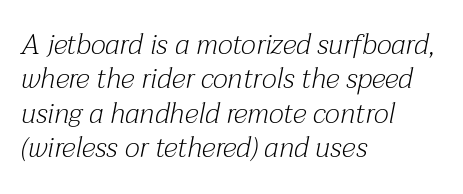
The words here are not underlined. Spacing verdict: proportional, widths tailored to each character. No extra ink here — the face is not bold. When letters slant like this, we call the style italic. A typesetter would call this zero additional tracking.
